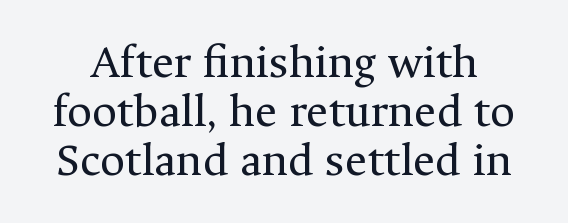
{"serif": "yes", "italic": "no", "bold": "no", "weight": "regular", "width": "normal", "stroke_contrast": "medium", "x_height": "medium", "monospaced": "no", "underline": "no", "line_spacing": "tight", "line_spacing_ratio": 1.02, "letter_spacing": "normal", "letter_spacing_em": 0.0, "glyph_px": 48}
